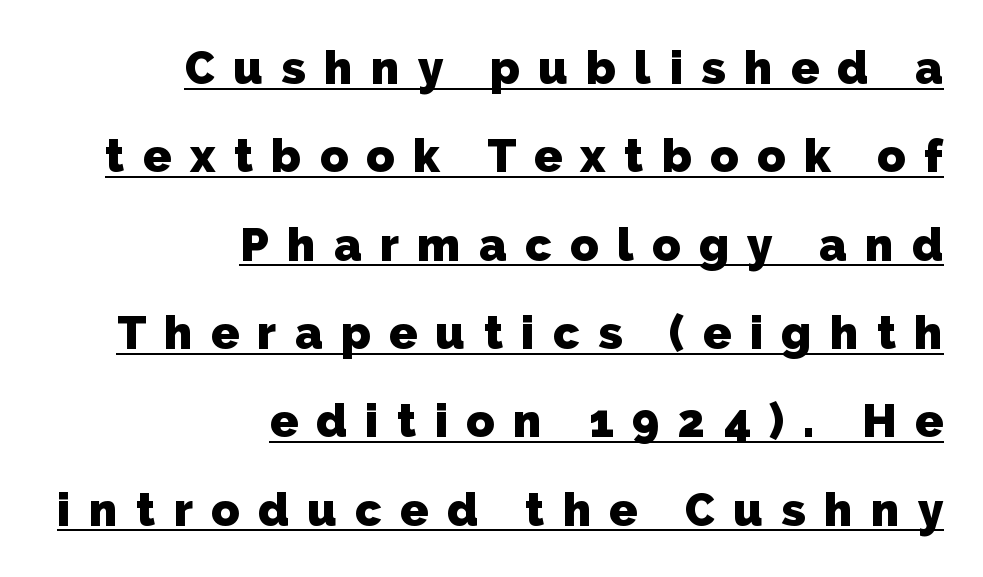
These lines are set flush right with a ragged left edge. The line texture is sparse and dotted thanks to wide tracking. Look at the bottom of the vertical strokes: they stop flat, with no serifs. You could not count columns in this text — the font is proportionally spaced. Weight check: bold — yes, fully. Notice the wide empty band between every row — that's loose leading.
